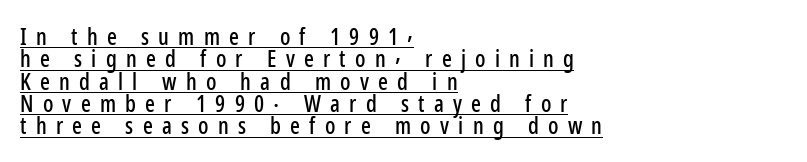
Does extra space separate the letters? Yes, quite a lot of it. Honestly, the rows look squashed on top of each other. The sample's only ornament is a line tracing under the words. A roman cut, with each character standing at attention. The setting favours the left margin, as ordinary paragraphs usually do.
